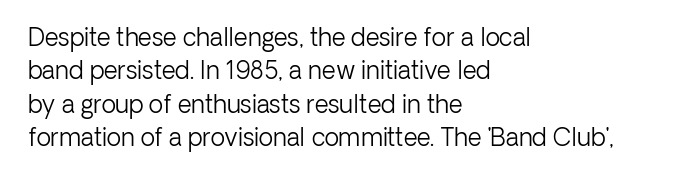
The image shows 24 px text type, upright; set left-aligned, normal line spacing (1.39x), normal letter spacing, not underlined.
